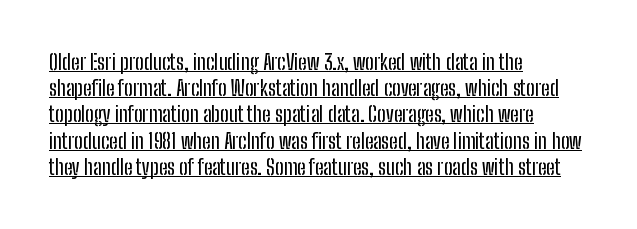
The lettering stays uniformly vertical, giving the passage a roman look. The paragraph has a hard left edge and a soft right edge. Honestly, the underline is the first thing you notice here. The type is set solid horizontally, with unmodified tracking. Baseline-to-baseline distance is the conventional proportion of letter height.
